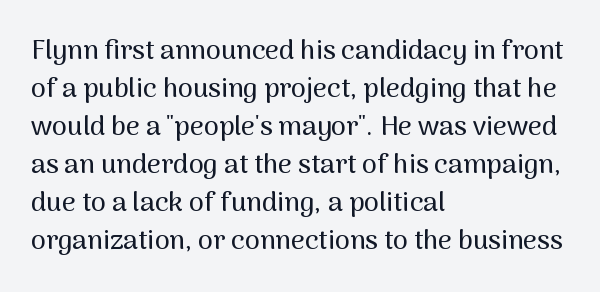
Every stem runs plumb, perpendicular to the baseline. No extra tracking has been applied to these lines. Students, observe: this is what conventionally led text looks like. The rendering anchors every line to the left-hand side. Just letters on the line, the space beneath them empty.
